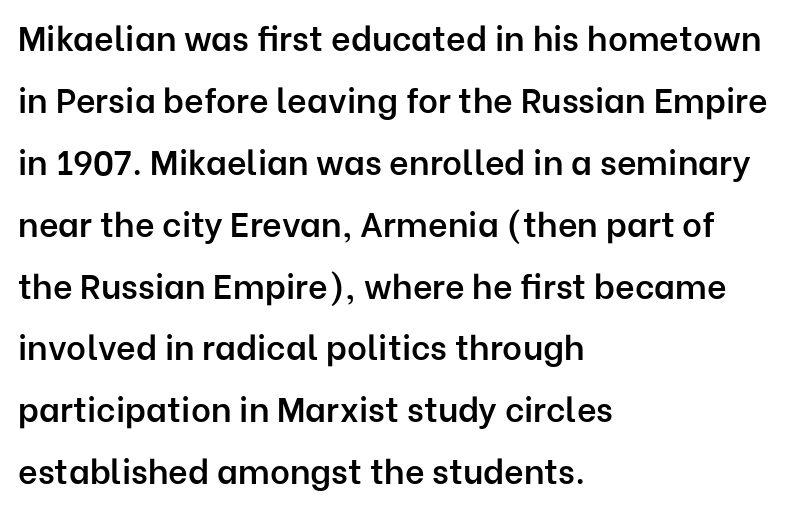
The image shows 34 px semibold sans-serif type, upright; set left-aligned, line spacing 1.82x, normal letter spacing, not underlined; low stroke contrast and a medium x-height.
